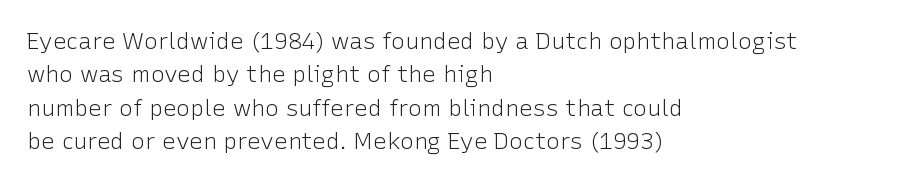
The image shows 23 px text type, upright; set left-aligned, normal line spacing (1.45x), normal letter spacing, not underlined.
